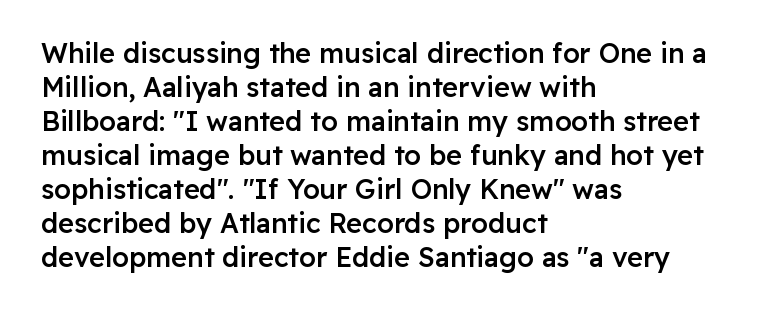
The type sits square on the baseline with zero lean. A clean baseline with only descenders dipping below it. This sample is left-justified, so line endings fall wherever the words run out. Characters follow at the spacing the type designer built in. The font is running at a semibold setting, under full bold. This block has exactly the height ordinary leading produces.
